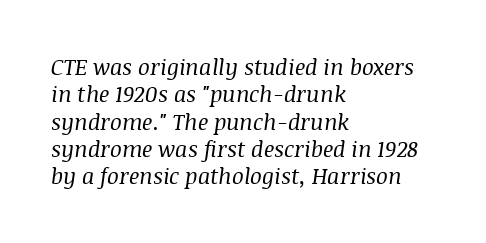
Q: Is the text bold? A: No.
Q: Is the text italic (slanted)? A: Yes, it leans right by about 8 degrees.
Q: Is the text underlined? A: No.
Q: How is the paragraph aligned? A: Left-aligned.
Q: Is the spacing between letters normal or unusually wide? A: Normal.
